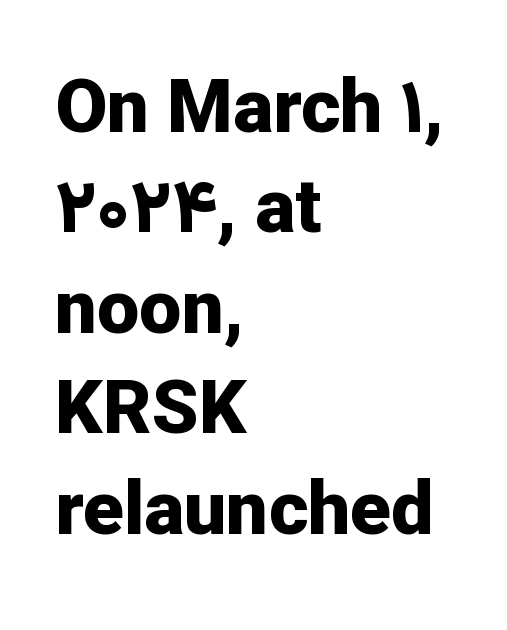
Q: Is the text bold? A: Yes.
Q: Is the text italic (slanted)? A: No, it is upright.
Q: Is the typeface a serif or a sans-serif typeface? A: Sans-serif.
Q: Is the text underlined? A: No.
Q: How is the paragraph aligned? A: Left-aligned.
Q: Is the spacing between letters normal or unusually wide? A: Normal.
Q: Is the spacing between lines tight, normal or loose? A: Normal.
Q: Width (condensed, normal, or wide)? A: Normal.
Q: Stroke contrast? A: Low.
Q: x-height? A: Medium.
Q: Monospaced? A: No.
